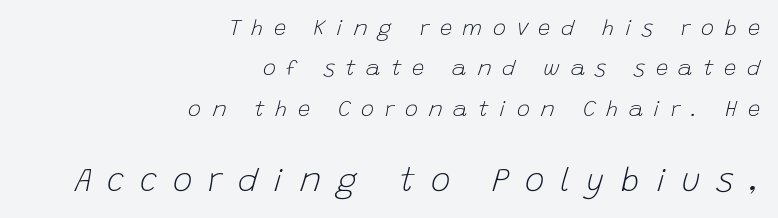
The image shows 33 px light type, italic (leaning right); set right-aligned, line spacing 1.84x, unusually wide letter spacing (+0.48 em), not underlined; the second (bottom) block is 1.5x larger; low stroke contrast and a large x-height.
